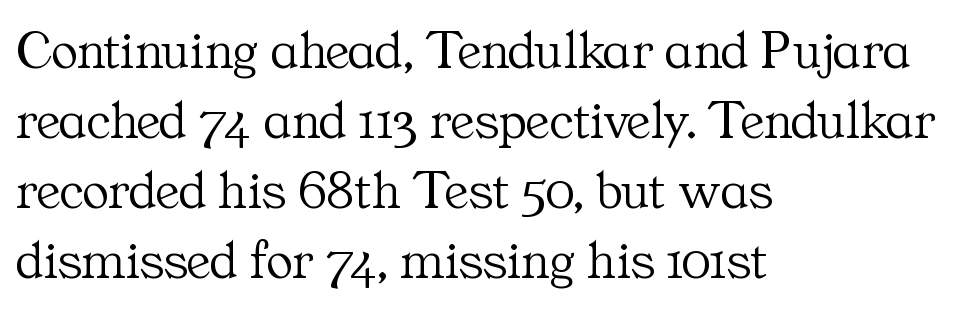
The image shows 55 px light serif type, upright; set left-aligned, normal line spacing (1.27x), normal letter spacing, not underlined; medium stroke contrast and a medium x-height.
